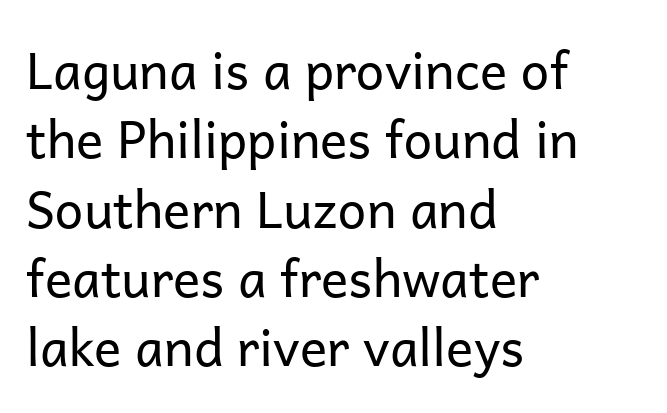
This is sans-serif lettering, the kind often seen on screens and signage. There is no visible air inserted between adjacent glyphs. Vertically, the passage feels balanced, rows spaced as you'd expect. Do the letters lean? They stand straight. Clear beneath every line of the passage.
